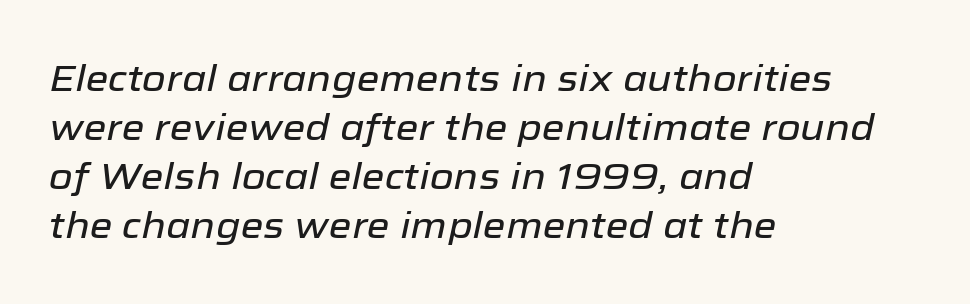
{"italic": "yes", "lean": "right", "slant_degrees": 12, "width": "normal", "stroke_contrast": "low", "x_height": "medium", "monospaced": "no", "underline": "no", "align": "left", "line_spacing": "normal", "line_spacing_ratio": 1.32, "letter_spacing": "normal", "letter_spacing_em": 0.0, "glyph_px": 37}
